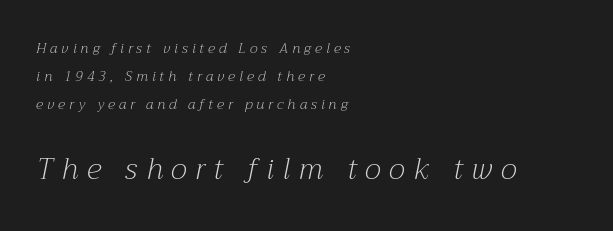
The image shows 29 px light serif type, italic (leaning right); set left-aligned, loose line spacing (2.01x), unusually wide letter spacing (+0.29 em), not underlined; the second (bottom) block is 2.07x larger; medium stroke contrast and a medium x-height.
